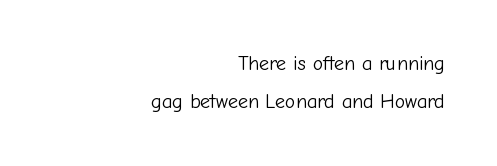
Widely set lines give the paragraph a tall, airy silhouette. The passage is arranged like a letterhead date or caption credit — flush right. Default kerning and tracking; the words read as compact shapes. No heavy texture on the line: the type isn't bold. Anything drawn beneath the words? Only blank space. Rendered with straight, roman letterforms.
